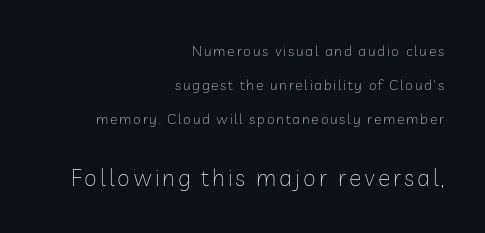
Q: Is the text bold? A: No.
Q: Is the text italic (slanted)? A: No, it is upright.
Q: Is the text underlined? A: No.
Q: How is the paragraph aligned? A: Right-aligned.
Q: Is the spacing between lines tight, normal or loose? A: Loose.
Q: Which block of text is set in a larger size, the first (top) or the second (bottom)? A: The second (bottom) one.
